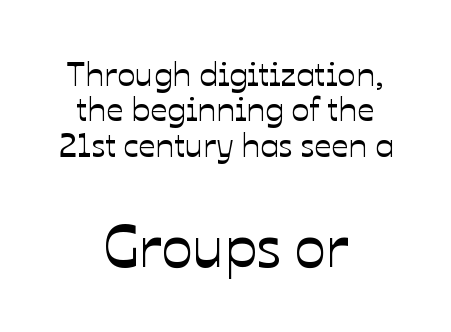
{"italic": "no", "width": "normal", "stroke_contrast": "low", "x_height": "medium", "monospaced": "no", "underline": "no", "align": "center", "line_spacing": "tight", "line_spacing_ratio": 1.04, "letter_spacing": "normal", "letter_spacing_em": 0.0, "larger_block": "second", "size_ratio": 1.74, "glyph_px": 59}
